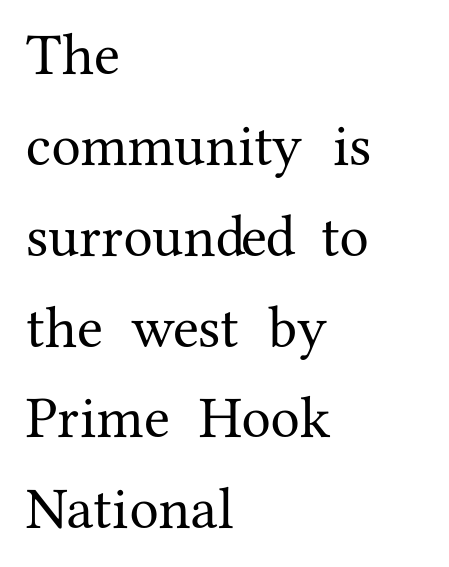
Reading down the block, your eye returns to a fixed left position each line. Here the designer chose a conventional face with non-uniform glyph widths. Descenders are the only things crossing below the line. What kind of face is this? One with serifs. Compared with typical paragraphs, the rows here are spaced about the same.
